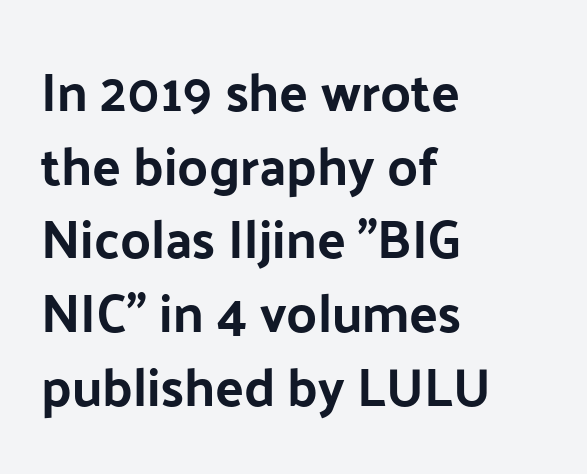
{"serif": "no", "italic": "no", "width": "normal", "stroke_contrast": "low", "x_height": "medium", "monospaced": "no", "underline": "no", "align": "left", "line_spacing": "normal", "line_spacing_ratio": 1.39, "letter_spacing": "normal", "letter_spacing_em": 0.0, "glyph_px": 53}
